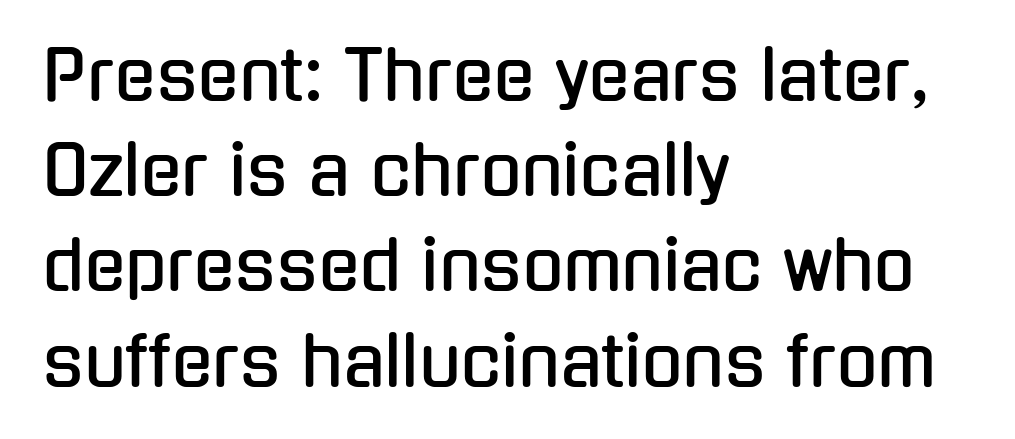
Q: Is the text italic (slanted)? A: No, it is upright.
Q: Is the typeface a serif or a sans-serif typeface? A: Sans-serif.
Q: Is the text underlined? A: No.
Q: How is the paragraph aligned? A: Left-aligned.
Q: Is the spacing between letters normal or unusually wide? A: Normal.
Q: Is the spacing between lines tight, normal or loose? A: Normal.
Q: Width (condensed, normal, or wide)? A: Condensed.
Q: Stroke contrast? A: Low.
Q: x-height? A: Medium.
Q: Monospaced? A: No.
